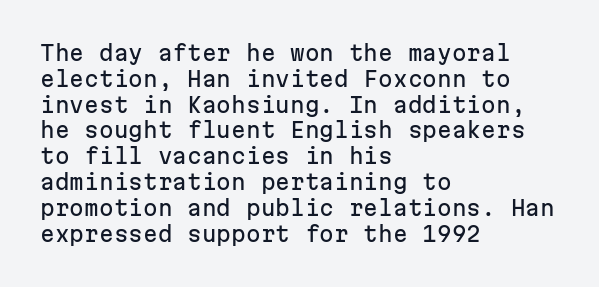
The image shows 21 px text type, upright; set left-aligned, line spacing 1.23x, normal letter spacing, not underlined.
